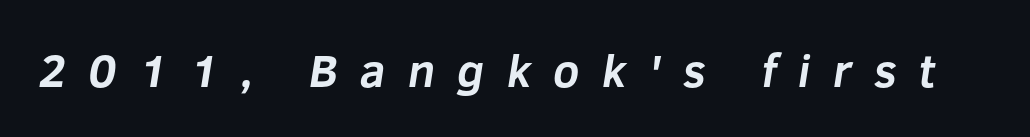
The image shows 46 px bold sans-serif type; set unusually wide letter spacing (+0.48 em), not underlined; low stroke contrast and a medium x-height.
